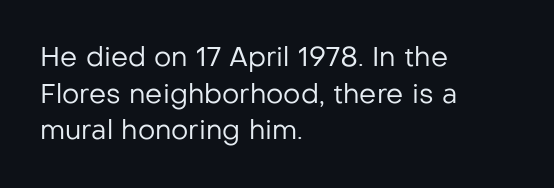
Reading down the block, your eye returns to a fixed left position each line. Do the letters lean? They stand straight. The strip under each line holds only bare page. Bold? No — there's no thickening of the strokes. Line spacing here is normal. Glyph-to-glyph distance matches everyday printed text.
